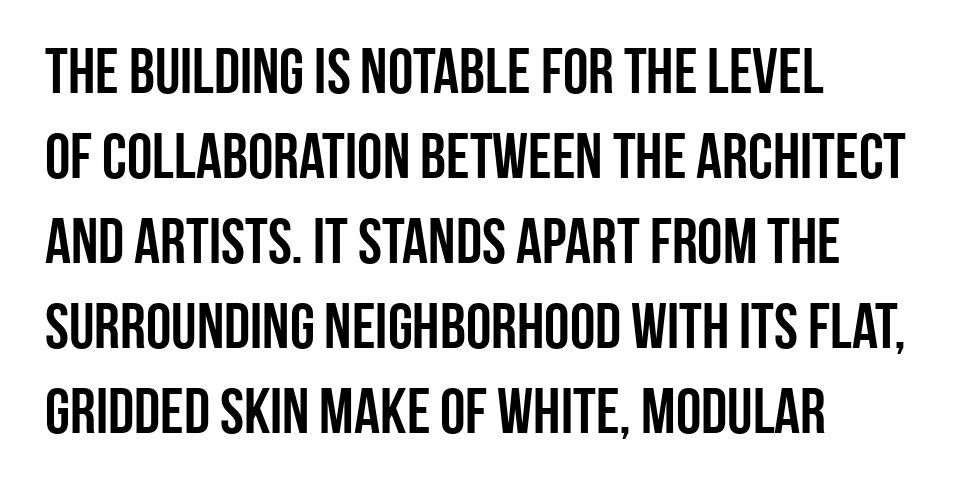
The image shows 64 px condensed sans-serif type, upright; set left-aligned, normal line spacing (1.33x), normal letter spacing, not underlined; low stroke contrast and a large x-height.
